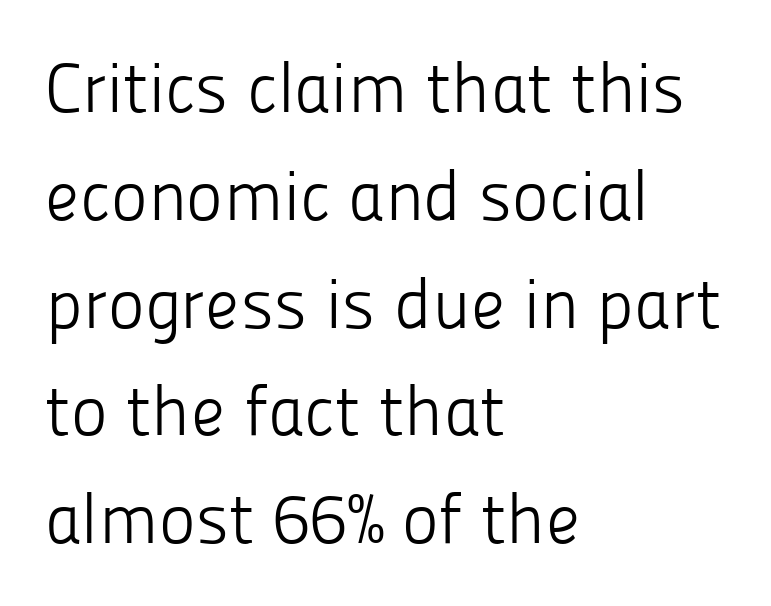
The image shows 70 px light sans-serif type, upright; set left-aligned, normal line spacing (1.54x), normal letter spacing, not underlined; low stroke contrast and a medium x-height.
